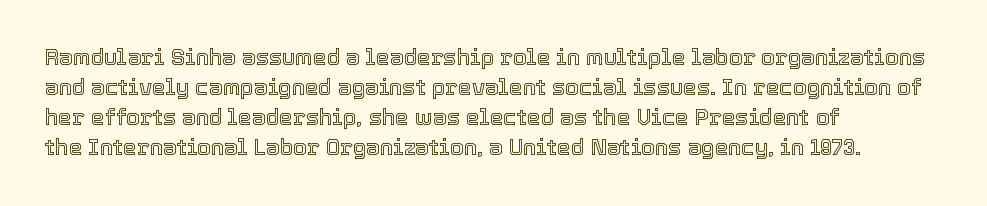
The image shows 22 px text type, upright; set left-aligned, normal line spacing (1.37x), normal letter spacing, not underlined.
